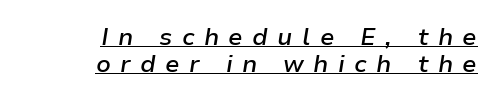
The image shows 24 px text type, italic (leaning right); set right-aligned, tight line spacing (1.13x), unusually wide letter spacing (+0.39 em), underlined.
